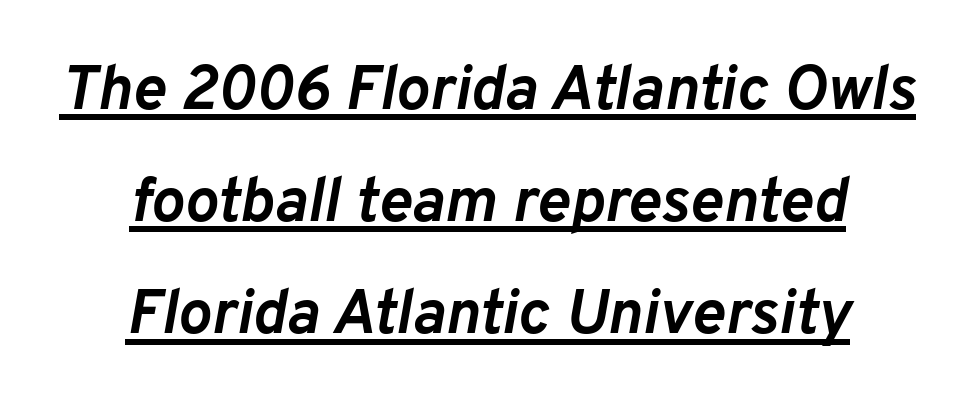
The image shows 63 px semibold type, italic (leaning right); set centered, line spacing 1.78x, normal letter spacing, underlined; low stroke contrast and a medium x-height.
